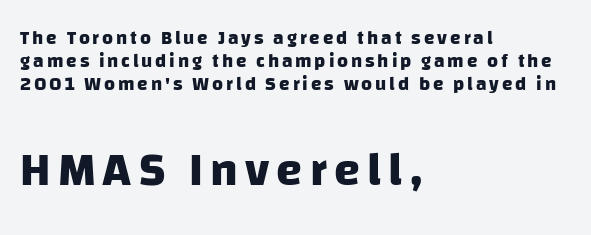
Q: Is the text bold? A: Yes.
Q: Is the typeface a serif or a sans-serif typeface? A: Sans-serif.
Q: Is the text underlined? A: No.
Q: How is the paragraph aligned? A: Left-aligned.
Q: Which block of text is set in a larger size, the first (top) or the second (bottom)? A: The second (bottom) one.
Q: Width (condensed, normal, or wide)? A: Normal.
Q: Stroke contrast? A: Low.
Q: x-height? A: Large.
Q: Monospaced? A: No.
